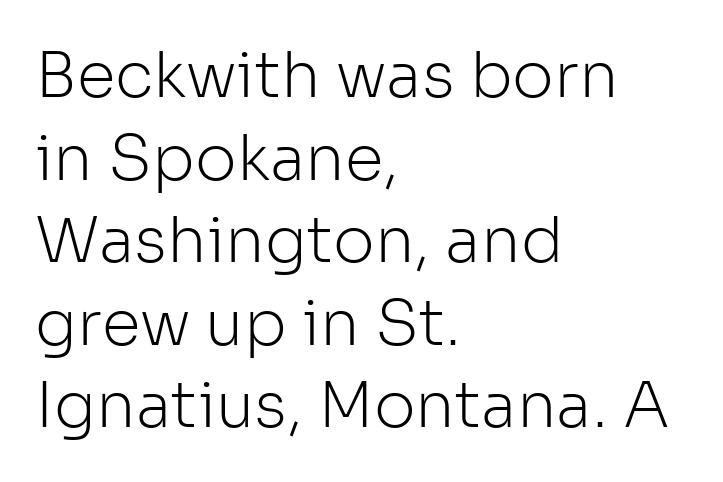
Proportional: the letters do not fall into vertical columns. Which margin do the lines hug? The left one — the right edge is uneven. This block has exactly the height ordinary leading produces. The typeface has the unassuming heft of standard copy or less. Tracking here is standard; glyphs follow each other at the usual distance. This sample uses an upright cut, with every glyph sitting square on the baseline.
